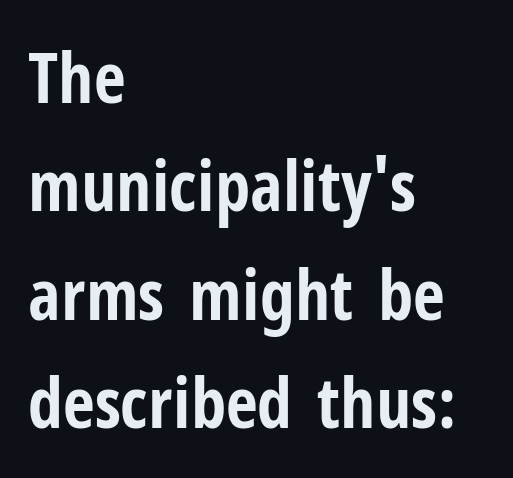
A sans-serif font was chosen for this passage. Check the space under the baseline: it is left empty. Summary of weight: heavy, a full bold. Interline gaps are of average width in this sample. Leftover space on each line is placed entirely after the last word.
